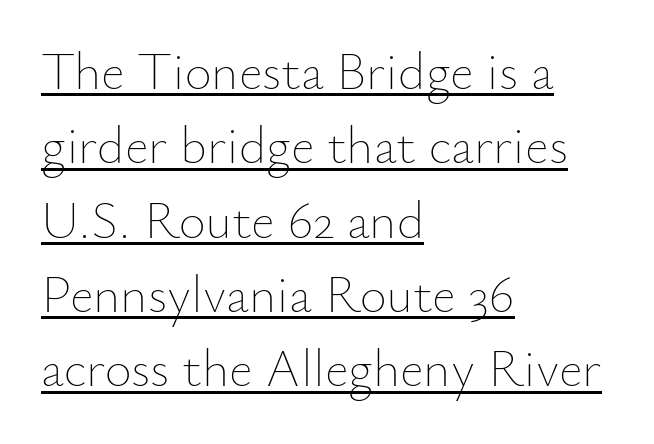
{"italic": "no", "bold": "no", "weight": "thin", "width": "normal", "stroke_contrast": "low", "x_height": "small", "monospaced": "no", "underline": "yes", "align": "left", "line_spacing": "normal", "line_spacing_ratio": 1.43, "letter_spacing": "normal", "letter_spacing_em": 0.0, "glyph_px": 52}
